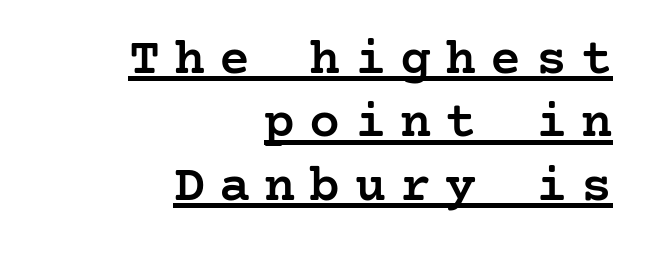
{"serif": "yes", "italic": "no", "bold": "semi", "weight": "semibold", "width": "normal", "stroke_contrast": "low", "x_height": "medium", "underline": "yes", "align": "right", "line_spacing_ratio": 1.22, "letter_spacing": "wide", "letter_spacing_em": 0.27, "glyph_px": 52}
